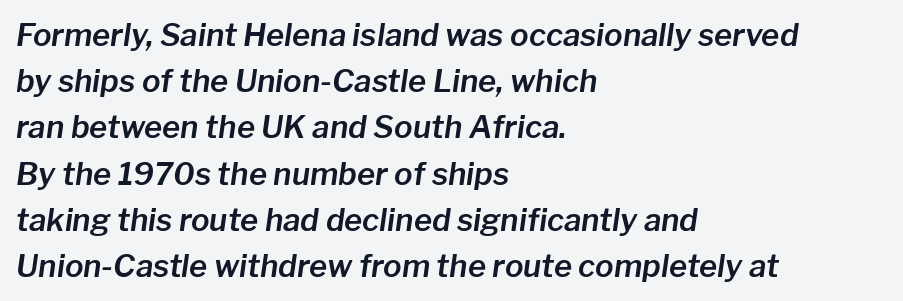
Q: Is the text italic (slanted)? A: Yes, it leans right by about 8 degrees.
Q: Is the text underlined? A: No.
Q: How is the paragraph aligned? A: Left-aligned.
Q: Is the spacing between letters normal or unusually wide? A: Normal.
Q: Is the spacing between lines tight, normal or loose? A: Normal.
Q: Width (condensed, normal, or wide)? A: Normal.
Q: Stroke contrast? A: Low.
Q: x-height? A: Medium.
Q: Monospaced? A: No.
